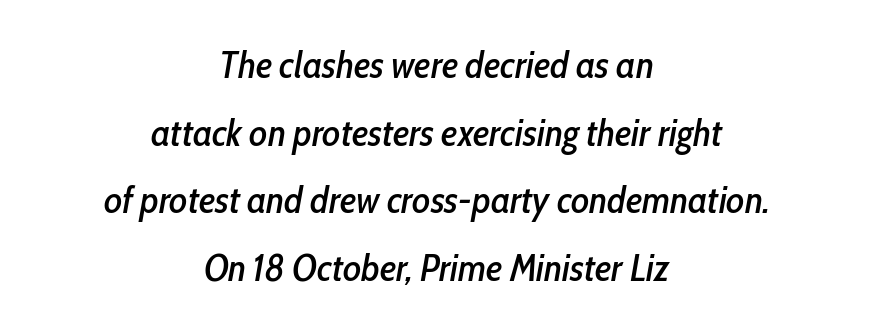
Q: Is the text italic (slanted)? A: Yes, it leans right by about 10 degrees.
Q: Is the text underlined? A: No.
Q: How is the paragraph aligned? A: Centered.
Q: Is the spacing between letters normal or unusually wide? A: Normal.
Q: Width (condensed, normal, or wide)? A: Condensed.
Q: Stroke contrast? A: Low.
Q: x-height? A: Medium.
Q: Monospaced? A: No.
